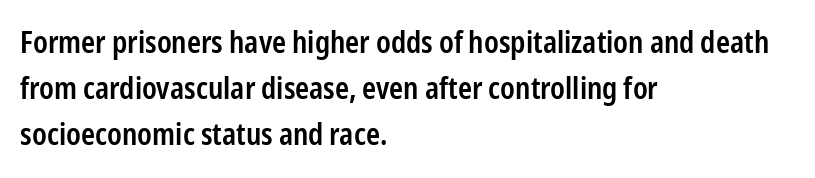
The image shows 30 px semibold, condensed sans-serif type, upright; set left-aligned, normal line spacing (1.54x), normal letter spacing, not underlined; low stroke contrast and a medium x-height.
